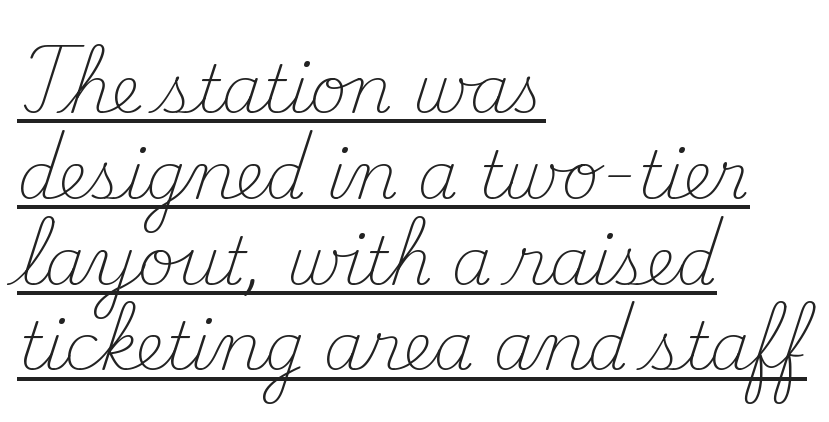
Q: Is the text bold? A: No.
Q: Is the text italic (slanted)? A: Yes.
Q: Is the typeface a serif or a sans-serif typeface? A: Serif.
Q: Is the text underlined? A: Yes.
Q: How is the paragraph aligned? A: Left-aligned.
Q: Is the spacing between letters normal or unusually wide? A: Normal.
Q: Is the spacing between lines tight, normal or loose? A: Normal.
Q: Width (condensed, normal, or wide)? A: Normal.
Q: Stroke contrast? A: Medium.
Q: x-height? A: Small.
Q: Monospaced? A: No.
